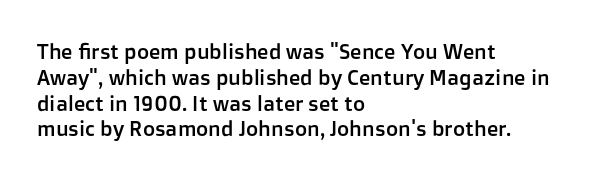
Q: Is the text italic (slanted)? A: No, it is upright.
Q: Is the text underlined? A: No.
Q: How is the paragraph aligned? A: Left-aligned.
Q: Is the spacing between letters normal or unusually wide? A: Normal.
